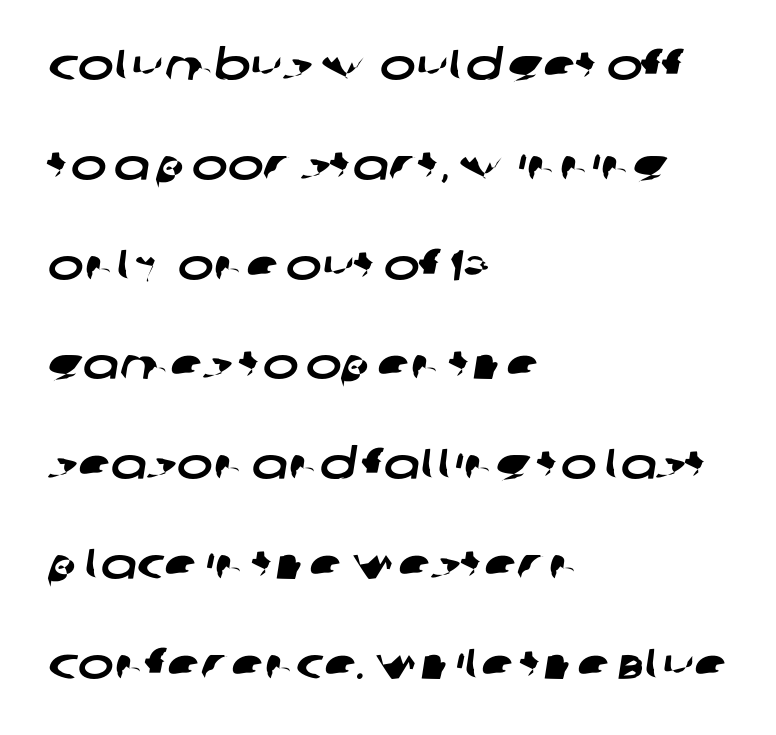
The image shows 43 px wide sans-serif type; set left-aligned, loose line spacing (2.32x), normal letter spacing, not underlined; low stroke contrast and a large x-height.
